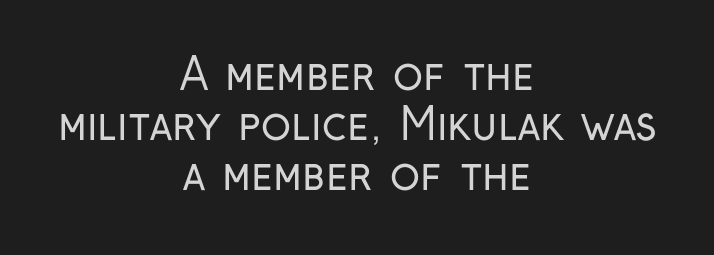
{"serif": "no", "italic": "no", "bold": "no", "weight": "regular", "width": "condensed", "stroke_contrast": "low", "x_height": "medium", "monospaced": "no", "underline": "no", "align": "center", "line_spacing": "tight", "line_spacing_ratio": 1.14, "letter_spacing": "normal", "letter_spacing_em": 0.0, "glyph_px": 44}
